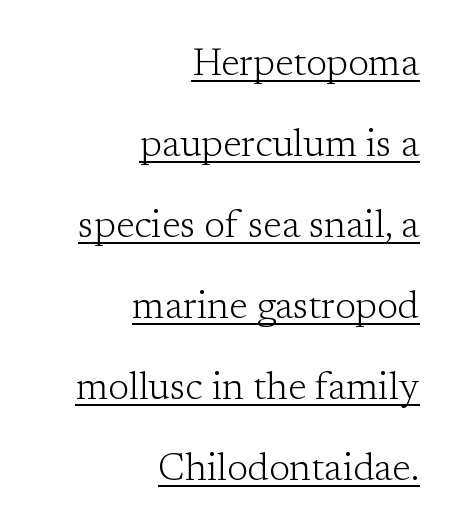
{"serif": "yes", "italic": "no", "bold": "no", "weight": "light", "width": "normal", "stroke_contrast": "low", "x_height": "medium", "monospaced": "no", "underline": "yes", "align": "right", "line_spacing": "loose", "line_spacing_ratio": 2.13, "letter_spacing": "normal", "letter_spacing_em": 0.0, "glyph_px": 38}
